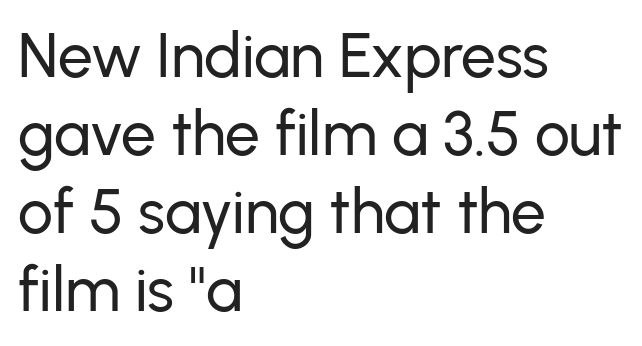
{"serif": "no", "italic": "no", "width": "normal", "stroke_contrast": "low", "x_height": "medium", "monospaced": "no", "underline": "no", "align": "left", "line_spacing": "normal", "line_spacing_ratio": 1.26, "letter_spacing": "normal", "letter_spacing_em": 0.0, "glyph_px": 62}
